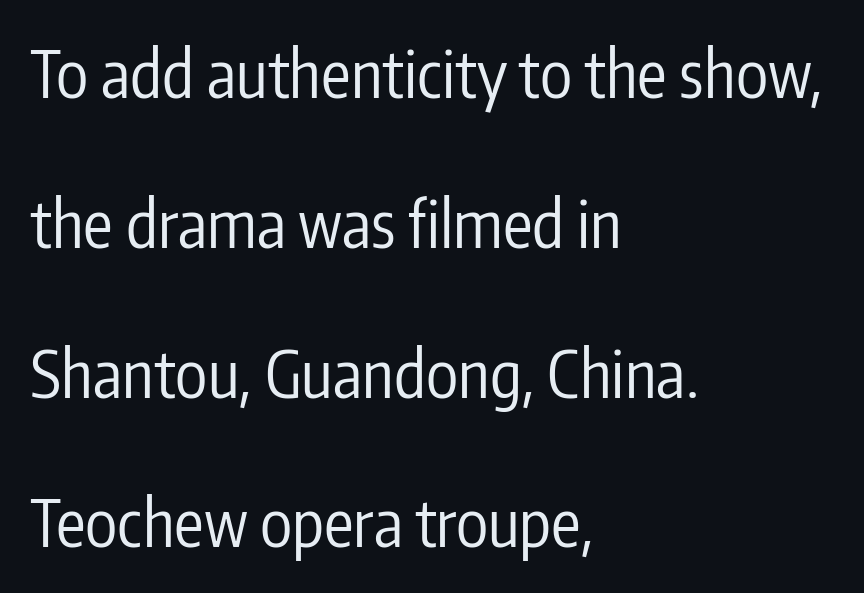
Q: Is the text bold? A: No.
Q: Is the text italic (slanted)? A: No, it is upright.
Q: Is the typeface a serif or a sans-serif typeface? A: Sans-serif.
Q: Is the text underlined? A: No.
Q: How is the paragraph aligned? A: Left-aligned.
Q: Is the spacing between letters normal or unusually wide? A: Normal.
Q: Is the spacing between lines tight, normal or loose? A: Loose.
Q: Width (condensed, normal, or wide)? A: Condensed.
Q: Stroke contrast? A: Low.
Q: x-height? A: Medium.
Q: Monospaced? A: No.
